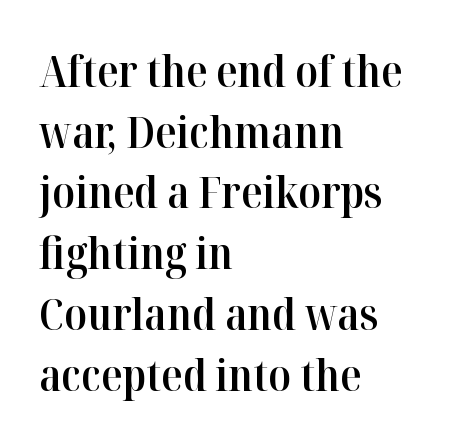
{"serif": "yes", "italic": "no", "bold": "semi", "weight": "semibold", "width": "normal", "stroke_contrast": "high", "x_height": "medium", "monospaced": "no", "underline": "no", "align": "left", "line_spacing": "normal", "line_spacing_ratio": 1.38, "letter_spacing": "normal", "letter_spacing_em": 0.0, "glyph_px": 44}
